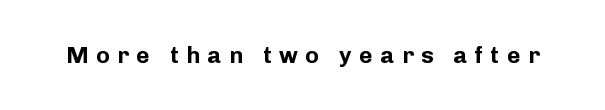
The image shows 23 px bold type, upright; set unusually wide letter spacing (+0.33 em), not underlined.
